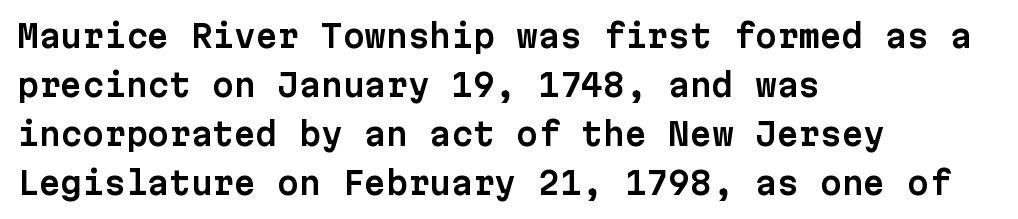
Q: Is the text italic (slanted)? A: No, it is upright.
Q: Is the typeface a serif or a sans-serif typeface? A: Sans-serif.
Q: Is the text underlined? A: No.
Q: How is the paragraph aligned? A: Left-aligned.
Q: Is the spacing between letters normal or unusually wide? A: Normal.
Q: Is the spacing between lines tight, normal or loose? A: Normal.
Q: Width (condensed, normal, or wide)? A: Normal.
Q: Stroke contrast? A: Low.
Q: x-height? A: Medium.
Q: Monospaced? A: Yes.
